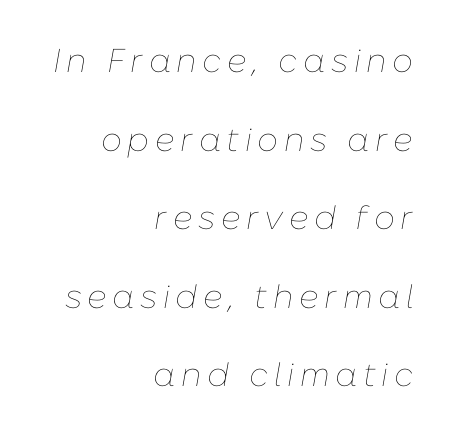
The image shows 33 px thin type, italic (leaning right); set right-aligned, loose line spacing (2.38x), not underlined; low stroke contrast and a medium x-height.
